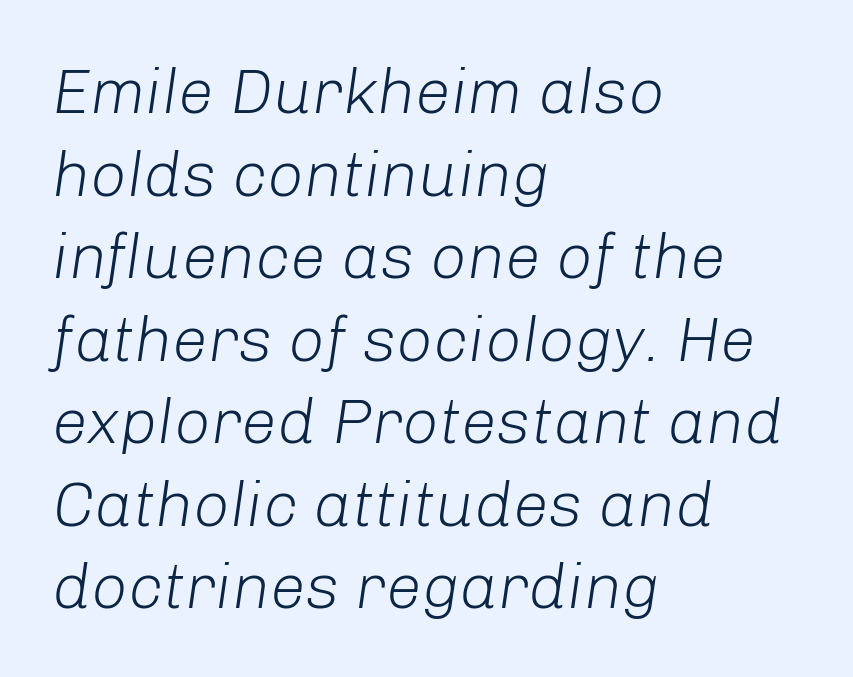
The image shows 64 px light type, italic (leaning right); set left-aligned, normal line spacing (1.29x), normal letter spacing, not underlined; low stroke contrast and a medium x-height.
